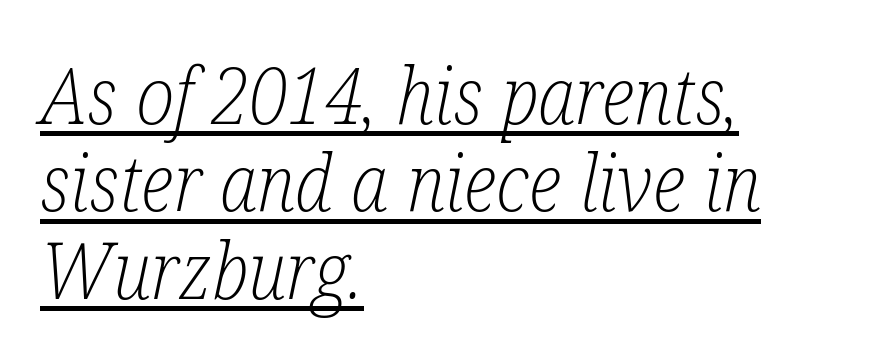
{"serif": "yes", "italic": "yes", "lean": "right", "slant_degrees": 12, "bold": "no", "weight": "light", "width": "condensed", "stroke_contrast": "low", "x_height": "medium", "monospaced": "no", "underline": "yes", "align": "left", "line_spacing": "tight", "line_spacing_ratio": 1.12, "letter_spacing": "normal", "letter_spacing_em": 0.0, "glyph_px": 78}
